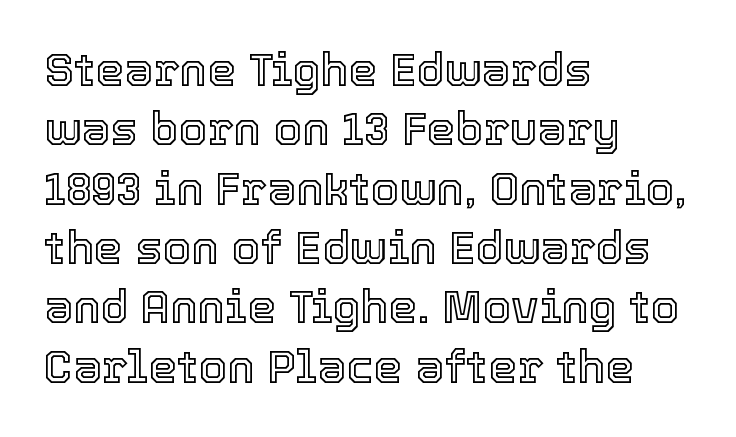
The image shows 46 px text type, upright; set left-aligned, normal line spacing (1.29x), normal letter spacing, not underlined; a medium x-height.
